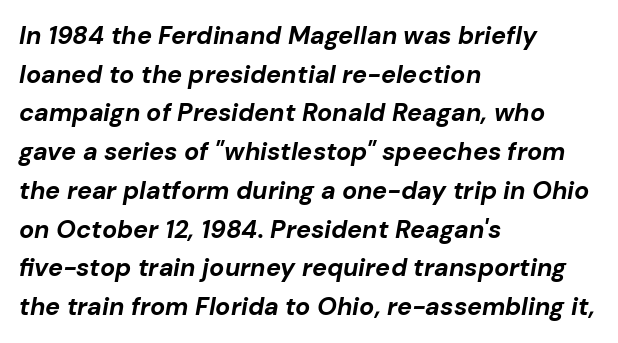
{"italic": "yes", "lean": "right", "slant_degrees": 10, "bold": "yes", "underline": "no", "align": "left", "line_spacing": "normal", "line_spacing_ratio": 1.55, "letter_spacing": "normal", "letter_spacing_em": 0.0, "glyph_px": 25}
